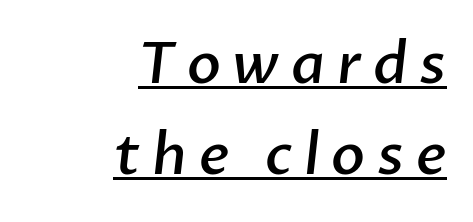
The image shows 56 px semibold sans-serif type; set right-aligned, normal line spacing (1.62x), unusually wide letter spacing (+0.21 em), underlined; low stroke contrast and a medium x-height.
